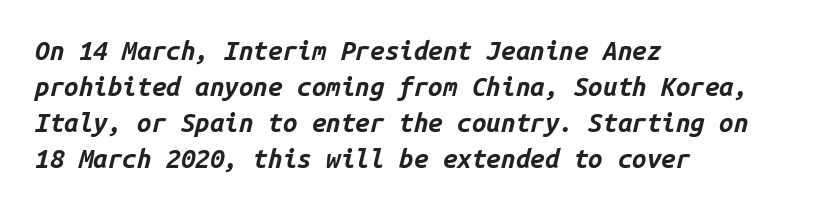
The image shows 26 px bold type, italic (leaning right); set left-aligned, normal line spacing (1.39x), normal letter spacing, not underlined.
